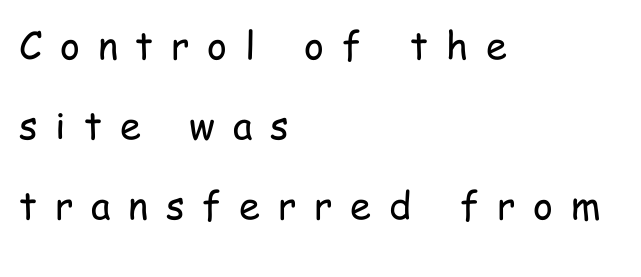
Ascenders rise straight up at ninety degrees. Descenders are the only things crossing below the line. If you measured baseline to baseline, you'd find a long distance. Line starts are locked; line ends wander.
